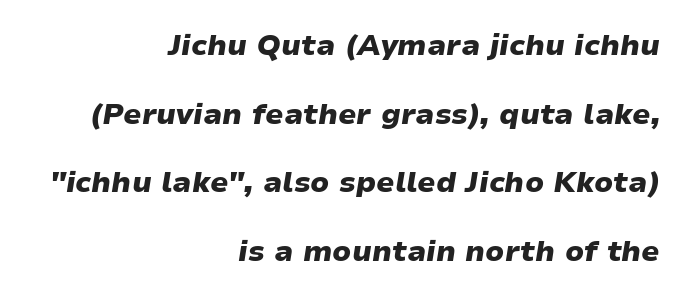
{"italic": "yes", "lean": "right", "slant_degrees": 9, "bold": "yes", "weight": "heavy", "width": "wide", "stroke_contrast": "low", "x_height": "medium", "monospaced": "no", "underline": "no", "align": "right", "line_spacing": "loose", "line_spacing_ratio": 2.37, "letter_spacing": "normal", "letter_spacing_em": 0.0, "glyph_px": 29}
